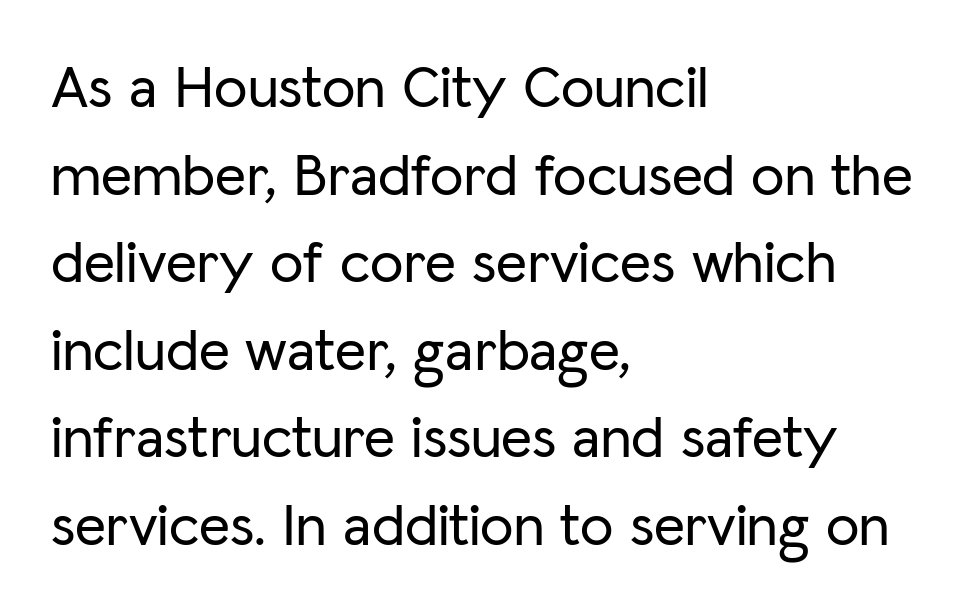
These lines were composed using upright roman letters. This sample has the flowing, uneven cadence of proportional lettering. The space between consecutive lines is moderate. How are the letters spaced? Ordinarily, with no added tracking. I'd call this a sans setting — the letters go barefoot. Letters rest on an invisible, unmarked baseline.
